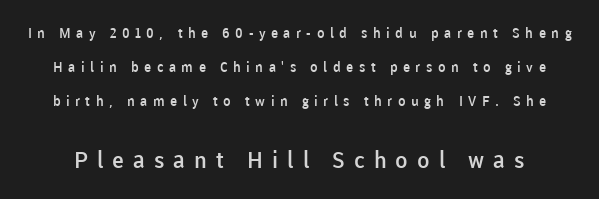
Q: Is the text bold? A: Semi-bold.
Q: Is the text italic (slanted)? A: No, it is upright.
Q: Is the text underlined? A: No.
Q: Is the spacing between letters normal or unusually wide? A: Unusually wide.
Q: Is the spacing between lines tight, normal or loose? A: Loose.
Q: Which block of text is set in a larger size, the first (top) or the second (bottom)? A: The second (bottom) one.
